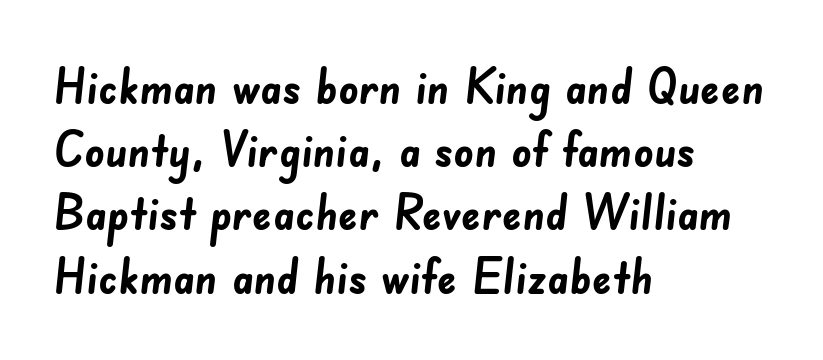
Q: Is the text bold? A: Yes.
Q: Is the typeface a serif or a sans-serif typeface? A: Sans-serif.
Q: Is the text underlined? A: No.
Q: How is the paragraph aligned? A: Left-aligned.
Q: Is the spacing between letters normal or unusually wide? A: Normal.
Q: Is the spacing between lines tight, normal or loose? A: Normal.
Q: Width (condensed, normal, or wide)? A: Normal.
Q: Stroke contrast? A: Low.
Q: x-height? A: Small.
Q: Monospaced? A: No.
